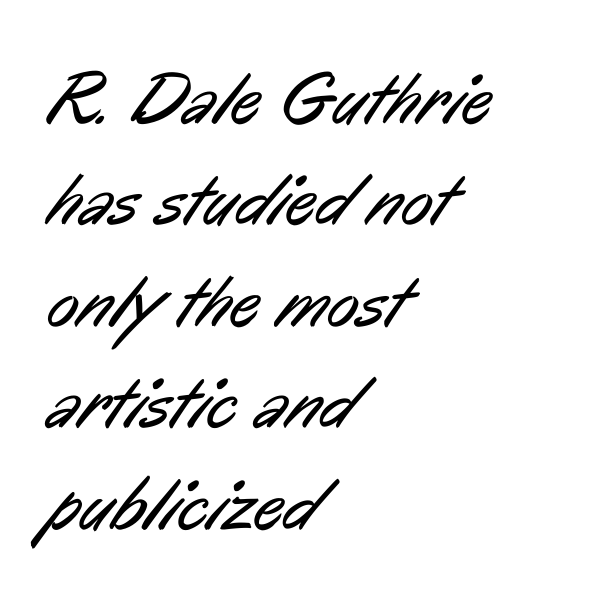
A sans-serif font was chosen for this passage. Nothing unusual about the tracking: characters are spaced as the font intends. Caption: multi-line text, flush left, ragged right. Each row of text sits above clean, open space. You could not count columns in this text — the font is proportionally spaced.
